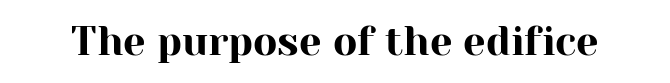
Q: Is the text italic (slanted)? A: No, it is upright.
Q: Is the typeface a serif or a sans-serif typeface? A: Serif.
Q: Is the text underlined? A: No.
Q: Is the spacing between letters normal or unusually wide? A: Normal.
Q: Width (condensed, normal, or wide)? A: Normal.
Q: Stroke contrast? A: High.
Q: x-height? A: Medium.
Q: Monospaced? A: No.
